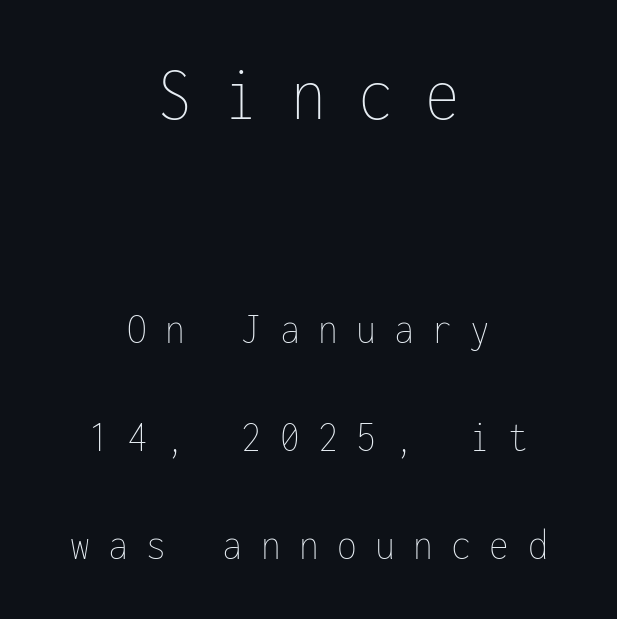
Q: Is the text bold? A: No.
Q: Is the text italic (slanted)? A: No, it is upright.
Q: Is the text underlined? A: No.
Q: How is the paragraph aligned? A: Centered.
Q: Is the spacing between letters normal or unusually wide? A: Unusually wide.
Q: Is the spacing between lines tight, normal or loose? A: Loose.
Q: Which block of text is set in a larger size, the first (top) or the second (bottom)? A: The first (top) one.
Q: Width (condensed, normal, or wide)? A: Condensed.
Q: Stroke contrast? A: Low.
Q: x-height? A: Medium.
Q: Monospaced? A: Yes.
